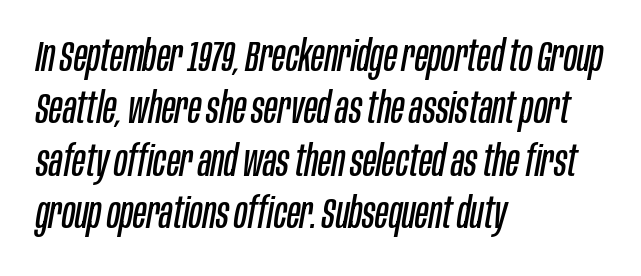
Character widths vary here, with narrow letters taking less room than wide ones. Descenders hang freely into open space. The lines are quadded left. These lines keep a tight, regular rhythm from letter to letter. Italic: yes, the glyphs are oblique. The typesetting does not lean heavy: it is not bold.
